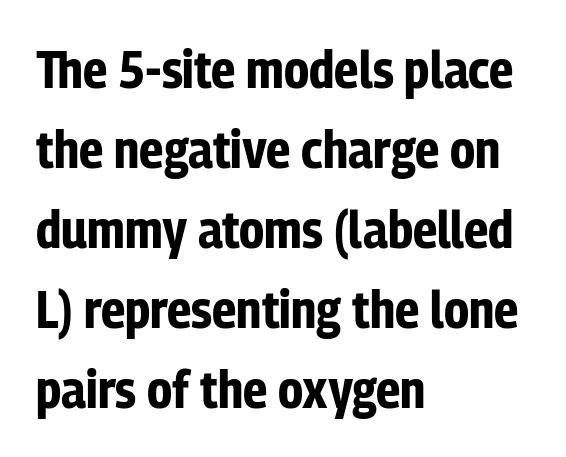
No italicization has been applied; the sample stays upright. This rendering uses left alignment, leaving the right contour irregular. Plain, unruled lines of type. The rendering keeps characters at their native spacing. Type style note: lacks serifs.
